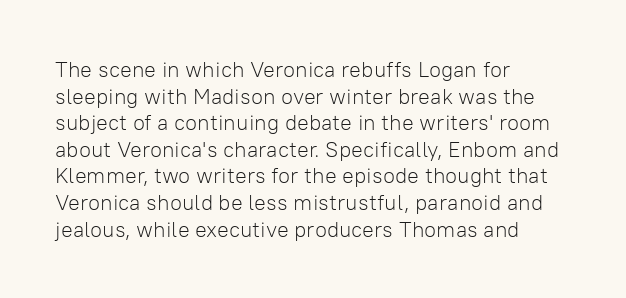
Q: Is the text bold? A: No.
Q: Is the text italic (slanted)? A: No, it is upright.
Q: Is the text underlined? A: No.
Q: How is the paragraph aligned? A: Left-aligned.
Q: Is the spacing between letters normal or unusually wide? A: Normal.
